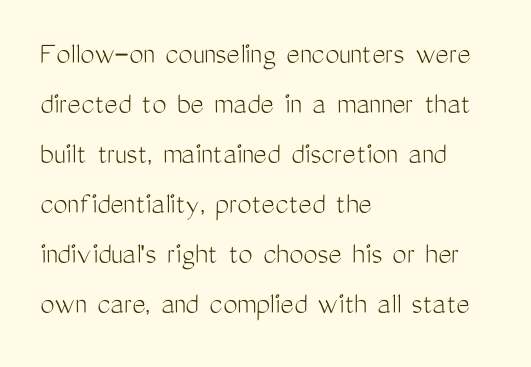
Q: Is the text bold? A: No.
Q: Is the text italic (slanted)? A: No, it is upright.
Q: Is the typeface a serif or a sans-serif typeface? A: Sans-serif.
Q: Is the text underlined? A: No.
Q: How is the paragraph aligned? A: Left-aligned.
Q: Is the spacing between letters normal or unusually wide? A: Normal.
Q: Is the spacing between lines tight, normal or loose? A: Normal.
Q: Width (condensed, normal, or wide)? A: Condensed.
Q: Stroke contrast? A: Medium.
Q: x-height? A: Medium.
Q: Monospaced? A: No.
